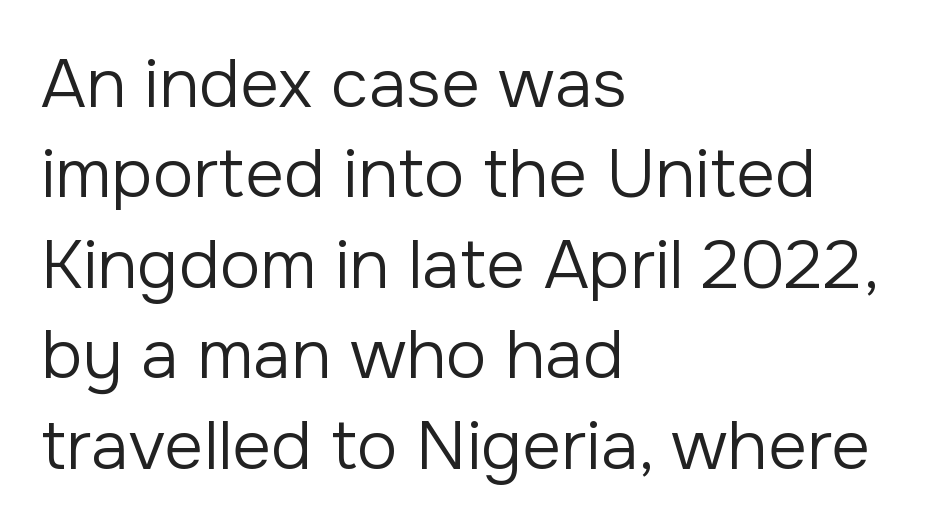
Q: Is the text bold? A: No.
Q: Is the text italic (slanted)? A: No, it is upright.
Q: Is the typeface a serif or a sans-serif typeface? A: Sans-serif.
Q: Is the text underlined? A: No.
Q: How is the paragraph aligned? A: Left-aligned.
Q: Is the spacing between letters normal or unusually wide? A: Normal.
Q: Is the spacing between lines tight, normal or loose? A: Normal.
Q: Width (condensed, normal, or wide)? A: Normal.
Q: Stroke contrast? A: Low.
Q: x-height? A: Medium.
Q: Monospaced? A: No.
